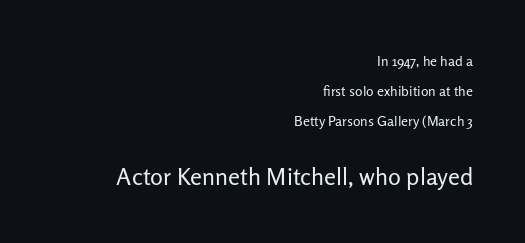
Does the lettering tilt? It doesn't — this is upright. Each new line begins a long way beneath the previous one. This rendering uses right alignment, leaving the left contour irregular. Does the bottom block carry the larger type? Yes, it does. Compared with a typical body face, this is equally light or lighter still. Beneath every word, the page is bare.
